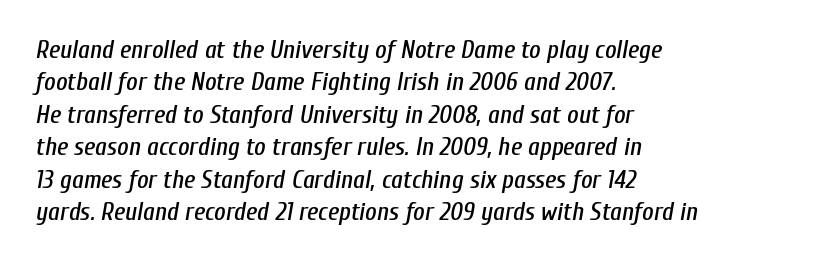
{"italic": "yes", "lean": "right", "slant_degrees": 10, "underline": "no", "align": "left", "line_spacing": "normal", "line_spacing_ratio": 1.3, "letter_spacing": "normal", "letter_spacing_em": 0.0, "glyph_px": 25}
